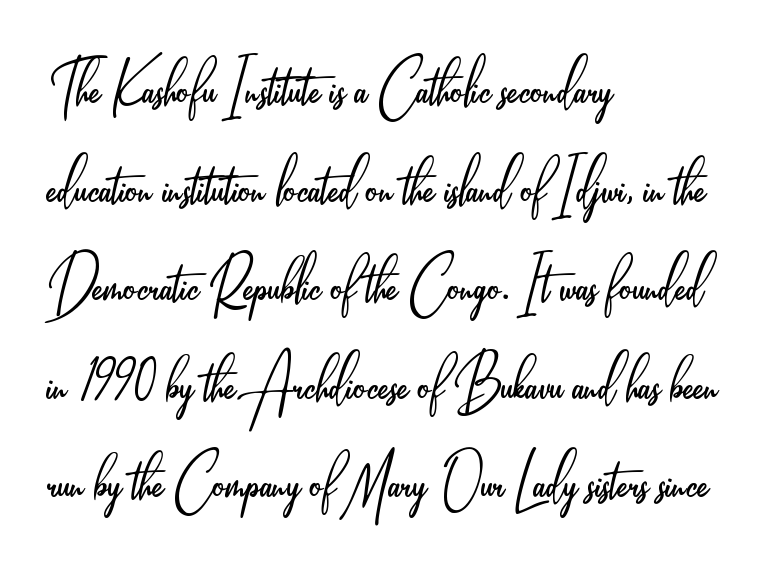
Q: Is the text bold? A: No.
Q: Is the text italic (slanted)? A: Yes.
Q: Is the typeface a serif or a sans-serif typeface? A: Sans-serif.
Q: Is the text underlined? A: No.
Q: How is the paragraph aligned? A: Left-aligned.
Q: Is the spacing between letters normal or unusually wide? A: Normal.
Q: Is the spacing between lines tight, normal or loose? A: Normal.
Q: Width (condensed, normal, or wide)? A: Condensed.
Q: Stroke contrast? A: Low.
Q: x-height? A: Small.
Q: Monospaced? A: No.
